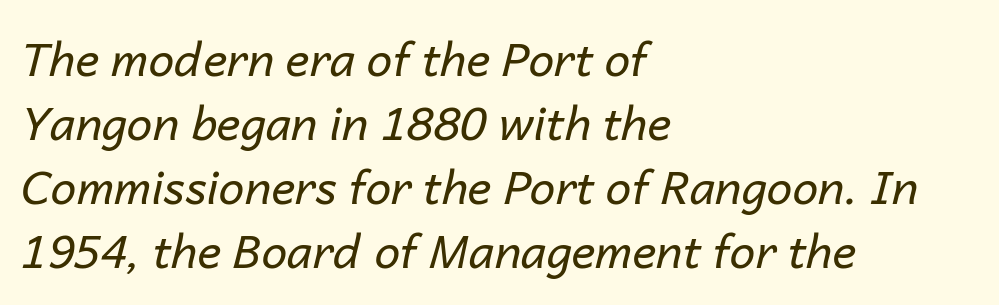
{"italic": "yes", "lean": "right", "slant_degrees": 14, "bold": "no", "weight": "regular", "width": "normal", "stroke_contrast": "low", "x_height": "medium", "monospaced": "no", "underline": "no", "align": "left", "line_spacing": "normal", "line_spacing_ratio": 1.39, "letter_spacing": "normal", "letter_spacing_em": 0.0, "glyph_px": 46}
